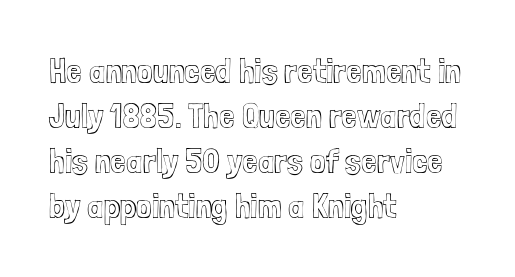
{"italic": "no", "width": "condensed", "x_height": "medium", "monospaced": "no", "underline": "no", "align": "left", "line_spacing": "normal", "line_spacing_ratio": 1.29, "letter_spacing": "normal", "letter_spacing_em": 0.0, "glyph_px": 35}
